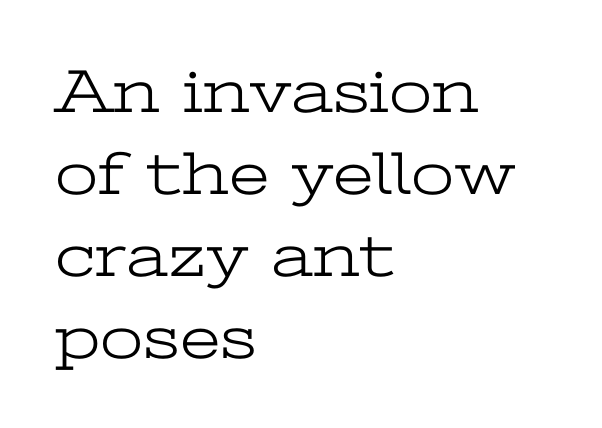
{"serif": "yes", "italic": "no", "bold": "no", "weight": "light", "width": "wide", "stroke_contrast": "low", "x_height": "medium", "monospaced": "no", "underline": "no", "align": "left", "line_spacing": "normal", "line_spacing_ratio": 1.32, "letter_spacing": "normal", "letter_spacing_em": 0.0, "glyph_px": 62}
